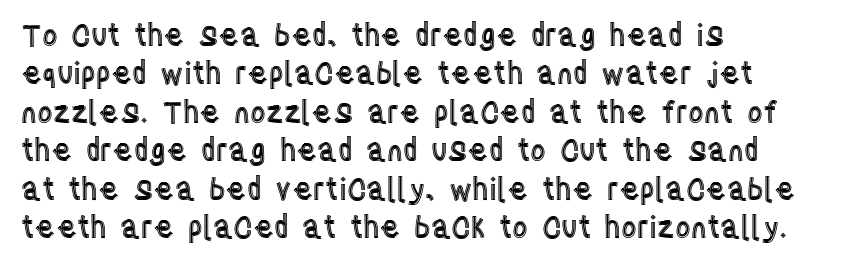
The image shows 30 px condensed type, upright; set left-aligned, normal line spacing (1.28x), normal letter spacing, not underlined; a large x-height.
